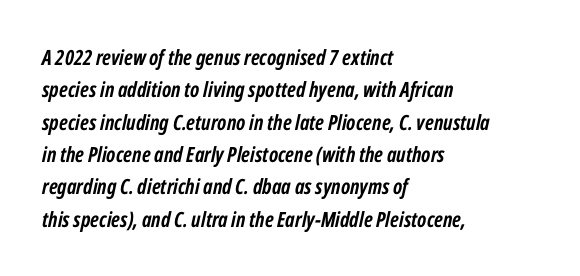
{"italic": "yes", "lean": "right", "slant_degrees": 12, "bold": "yes", "underline": "no", "align": "left", "line_spacing": "normal", "line_spacing_ratio": 1.54, "letter_spacing": "normal", "letter_spacing_em": 0.0, "glyph_px": 21}
